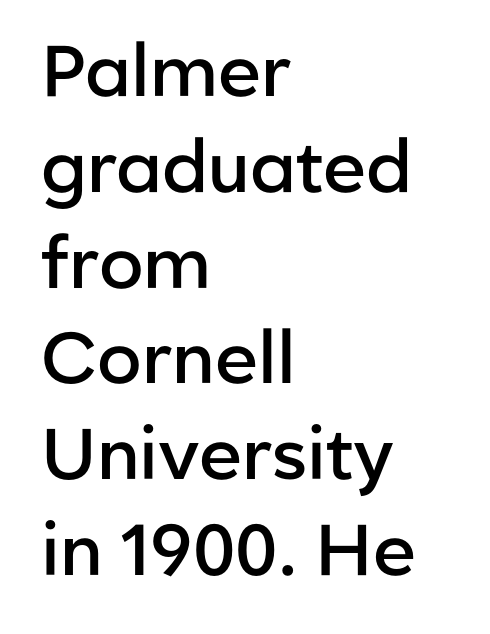
Q: Is the text bold? A: Semi-bold.
Q: Is the text italic (slanted)? A: No, it is upright.
Q: Is the typeface a serif or a sans-serif typeface? A: Sans-serif.
Q: Is the text underlined? A: No.
Q: How is the paragraph aligned? A: Left-aligned.
Q: Is the spacing between letters normal or unusually wide? A: Normal.
Q: Is the spacing between lines tight, normal or loose? A: Normal.
Q: Width (condensed, normal, or wide)? A: Normal.
Q: Stroke contrast? A: Low.
Q: x-height? A: Medium.
Q: Monospaced? A: No.
